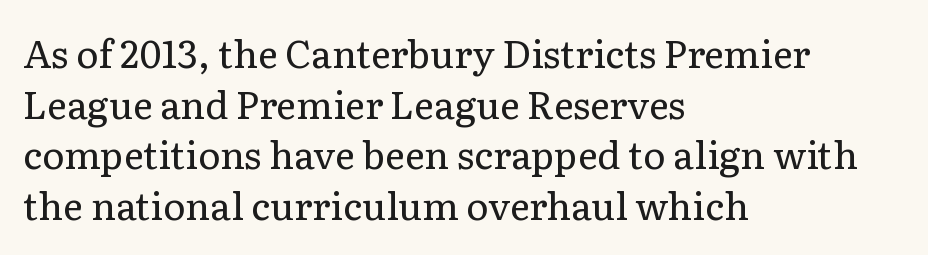
The letters look calm and open, with moderate or lighter stems. Is there any slant? The stems are plumb. The lines are quadded left. Decoration check: the copy has no underline. Proportional: the letters do not fall into vertical columns. There is no visible air inserted between adjacent glyphs.
